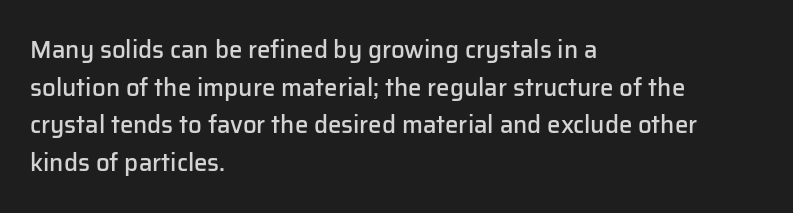
If you drew a ruler down the left edge, every line would touch it. Successive baselines arrive at the customary interval. The passage shown is semibold, sitting just below true bold. Style check: upright.
